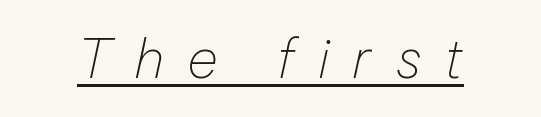
{"italic": "yes", "lean": "right", "slant_degrees": 12, "bold": "no", "weight": "thin", "width": "normal", "stroke_contrast": "low", "x_height": "medium", "monospaced": "no", "underline": "yes", "letter_spacing": "wide", "letter_spacing_em": 0.43, "glyph_px": 54}
